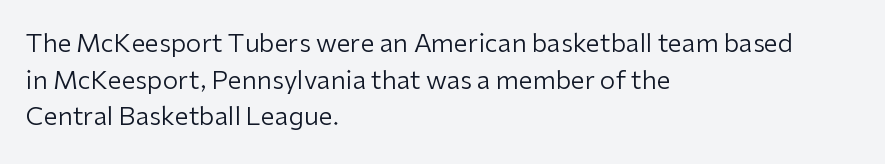
The image shows 25 px text type, upright; set left-aligned, normal line spacing (1.47x), normal letter spacing, not underlined.
